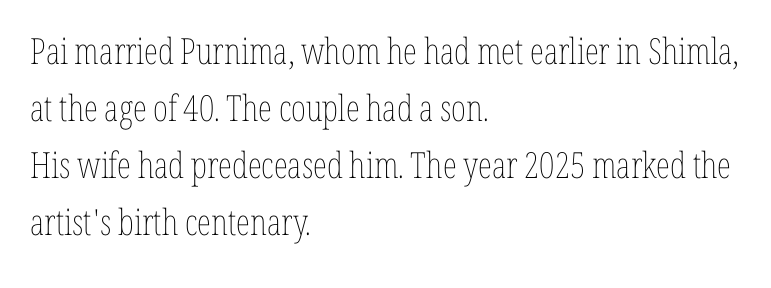
{"italic": "no", "bold": "no", "weight": "thin", "width": "condensed", "stroke_contrast": "low", "x_height": "medium", "monospaced": "no", "underline": "no", "align": "left", "line_spacing": "normal", "line_spacing_ratio": 1.58, "letter_spacing": "normal", "letter_spacing_em": 0.0, "glyph_px": 36}
